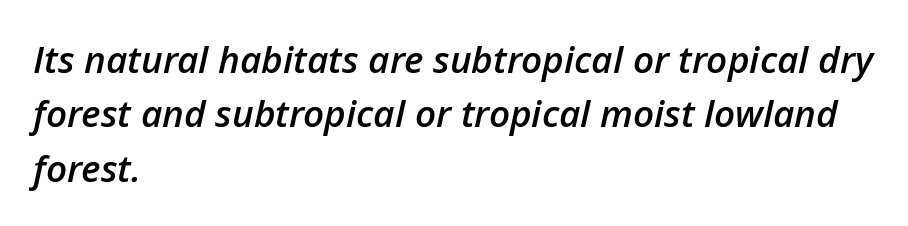
Q: Is the text bold? A: Semi-bold.
Q: Is the text italic (slanted)? A: Yes, it leans right by about 12 degrees.
Q: Is the text underlined? A: No.
Q: How is the paragraph aligned? A: Left-aligned.
Q: Is the spacing between letters normal or unusually wide? A: Normal.
Q: Is the spacing between lines tight, normal or loose? A: Normal.
Q: Width (condensed, normal, or wide)? A: Normal.
Q: Stroke contrast? A: Low.
Q: x-height? A: Medium.
Q: Monospaced? A: No.
